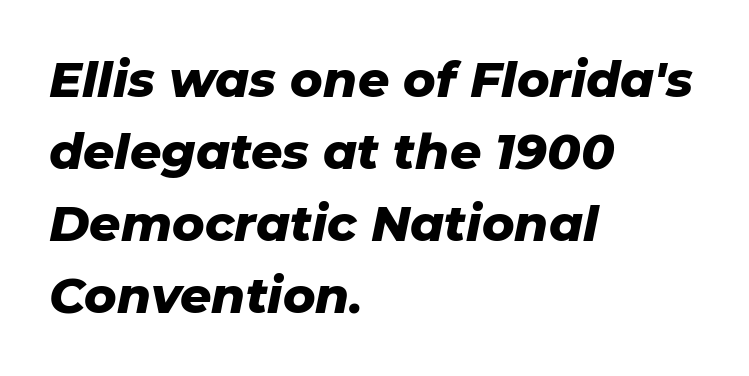
{"italic": "yes", "lean": "right", "slant_degrees": 11, "bold": "yes", "weight": "heavy", "width": "normal", "stroke_contrast": "low", "x_height": "medium", "monospaced": "no", "underline": "no", "align": "left", "line_spacing": "normal", "line_spacing_ratio": 1.47, "letter_spacing": "normal", "letter_spacing_em": 0.0, "glyph_px": 49}
